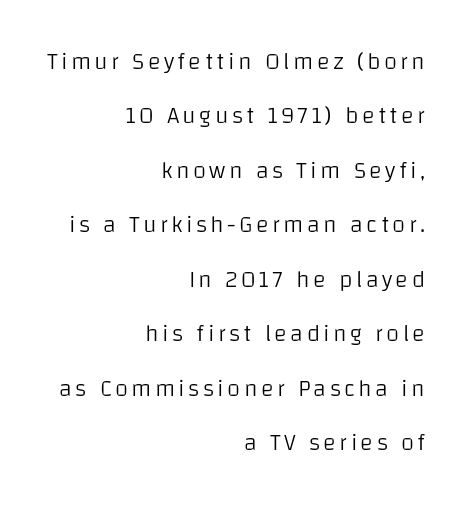
Q: Is the text bold? A: No.
Q: Is the text italic (slanted)? A: No, it is upright.
Q: Is the text underlined? A: No.
Q: How is the paragraph aligned? A: Right-aligned.
Q: Is the spacing between lines tight, normal or loose? A: Loose.
